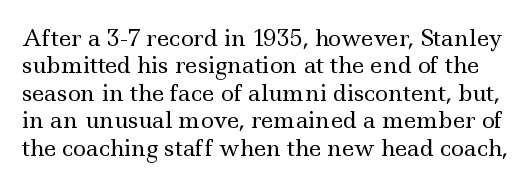
Q: Is the text bold? A: No.
Q: Is the text italic (slanted)? A: No, it is upright.
Q: Is the text underlined? A: No.
Q: Is the spacing between letters normal or unusually wide? A: Normal.
Q: Is the spacing between lines tight, normal or loose? A: Normal.
